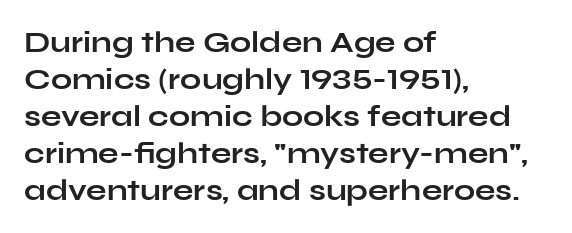
The image shows 30 px bold, wide sans-serif type, upright; set left-aligned, line spacing 1.23x, normal letter spacing, not underlined; low stroke contrast and a medium x-height.
